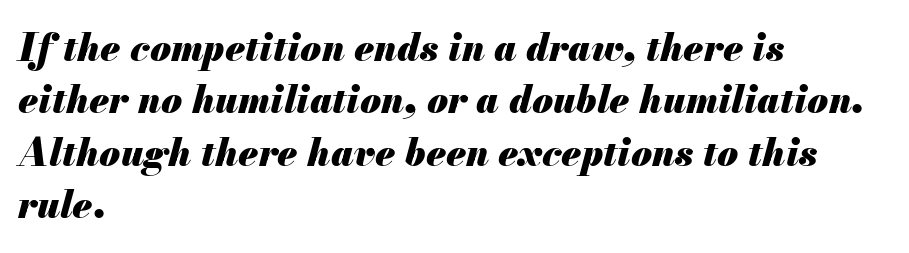
The image shows 38 px heavy type, italic (leaning right); set left-aligned, normal line spacing (1.38x), normal letter spacing, not underlined; medium stroke contrast and a small x-height.
